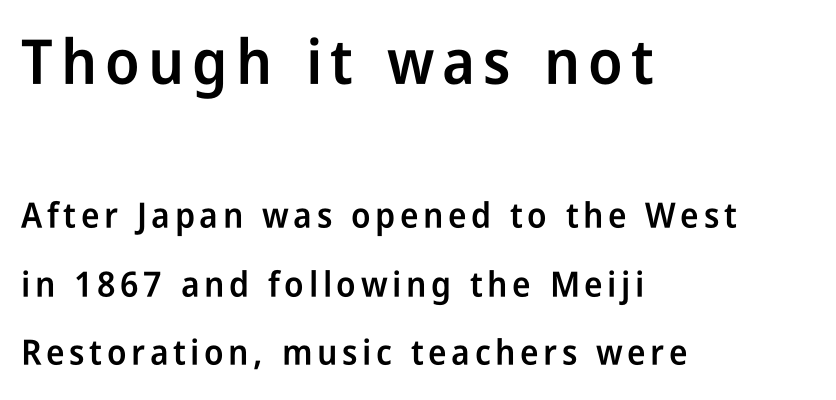
Q: Is the text bold? A: Semi-bold.
Q: Is the text italic (slanted)? A: No, it is upright.
Q: Is the typeface a serif or a sans-serif typeface? A: Sans-serif.
Q: Is the text underlined? A: No.
Q: How is the paragraph aligned? A: Left-aligned.
Q: Is the spacing between lines tight, normal or loose? A: Loose.
Q: Which block of text is set in a larger size, the first (top) or the second (bottom)? A: The first (top) one.
Q: Width (condensed, normal, or wide)? A: Condensed.
Q: Stroke contrast? A: Low.
Q: x-height? A: Medium.
Q: Monospaced? A: No.
